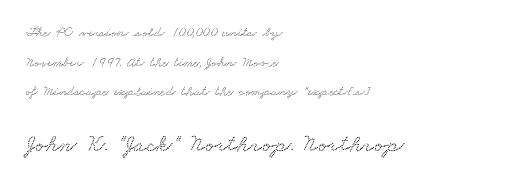
Decoration check: the copy has no underline. The leading is generous, giving the passage an open texture. Does the copy run flush right? No — it runs flush left. Short note: letters normally spaced.
